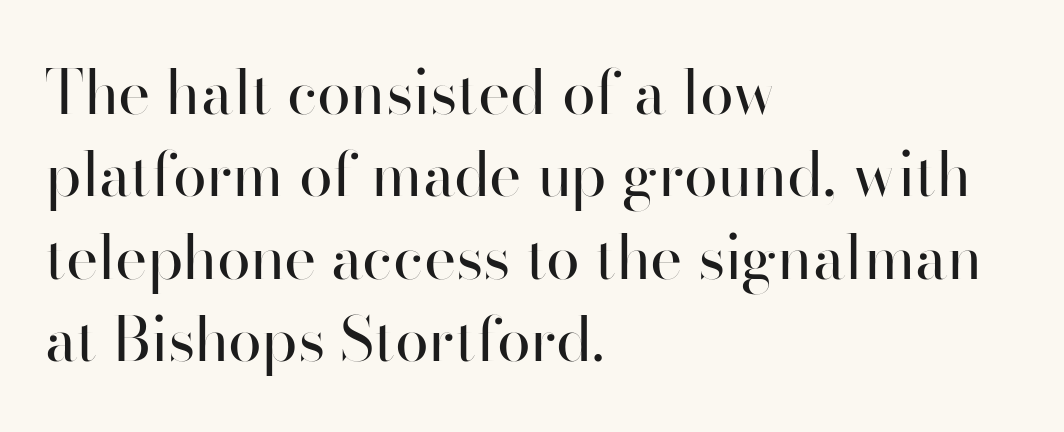
Summary of vertical rhythm: regular, with standard interline spacing. You could call the tracking neutral — neither tight nor loose. A typesetter would mark this as roman, not italic. A student would call this left alignment; a typographer would say flush left, rag right. The glyphs in this specimen are sans serif. Clear beneath every line of the passage.
